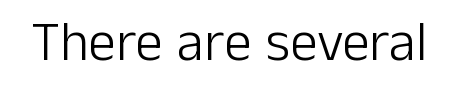
{"serif": "no", "italic": "no", "bold": "no", "weight": "light", "width": "normal", "stroke_contrast": "low", "x_height": "medium", "monospaced": "no", "underline": "no", "letter_spacing": "normal", "letter_spacing_em": 0.0, "glyph_px": 55}
